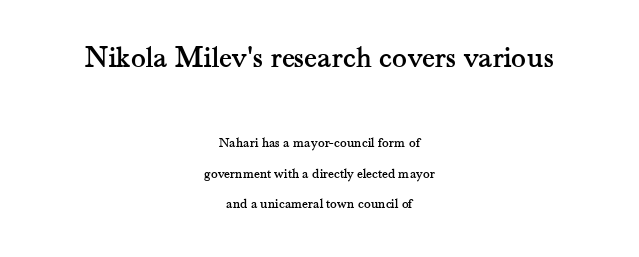
Q: Is the text italic (slanted)? A: No, it is upright.
Q: Is the typeface a serif or a sans-serif typeface? A: Serif.
Q: Is the text underlined? A: No.
Q: How is the paragraph aligned? A: Centered.
Q: Is the spacing between letters normal or unusually wide? A: Normal.
Q: Is the spacing between lines tight, normal or loose? A: Loose.
Q: Which block of text is set in a larger size, the first (top) or the second (bottom)? A: The first (top) one.
Q: Width (condensed, normal, or wide)? A: Normal.
Q: Stroke contrast? A: Medium.
Q: x-height? A: Small.
Q: Monospaced? A: No.
